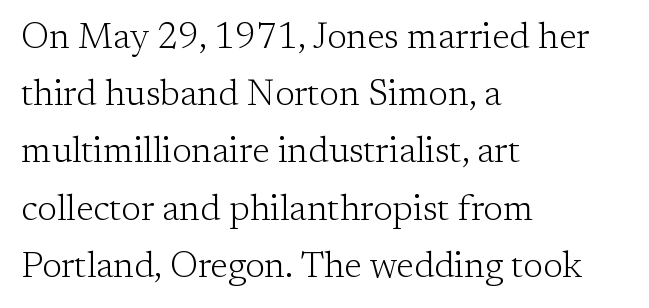
The image shows 36 px light serif type, upright; set left-aligned, normal line spacing (1.59x), normal letter spacing, not underlined; low stroke contrast and a medium x-height.
